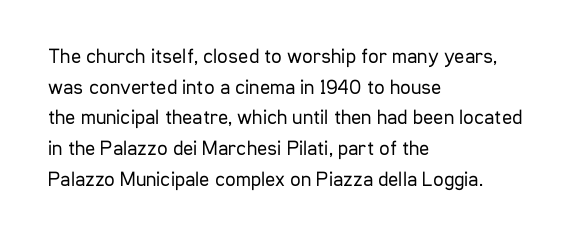
{"italic": "no", "bold": "no", "underline": "no", "align": "left", "line_spacing": "normal", "line_spacing_ratio": 1.46, "letter_spacing": "normal", "letter_spacing_em": 0.0, "glyph_px": 21}
